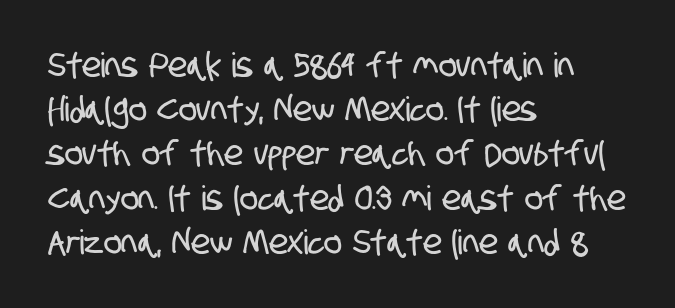
Each word holds together tightly as a unit, with standard inter-letter gaps. Unlike a traditional serif, this face leaves its strokes unadorned. Where is the straight margin? On the left. Vertical spacing — default. The glyphs are unaccompanied by any horizontal stroke below them.
